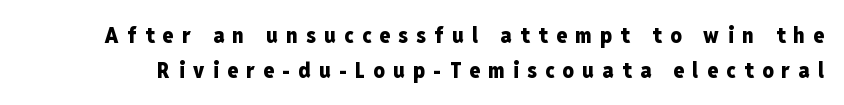
The image shows 22 px bold type, upright; set normal line spacing (1.57x), unusually wide letter spacing (+0.38 em), not underlined.
